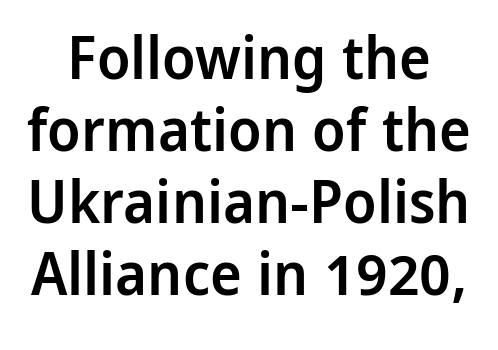
{"serif": "no", "italic": "no", "bold": "semi", "weight": "semibold", "width": "normal", "stroke_contrast": "low", "x_height": "medium", "monospaced": "no", "underline": "no", "line_spacing_ratio": 1.2, "letter_spacing": "normal", "letter_spacing_em": 0.0, "glyph_px": 60}
